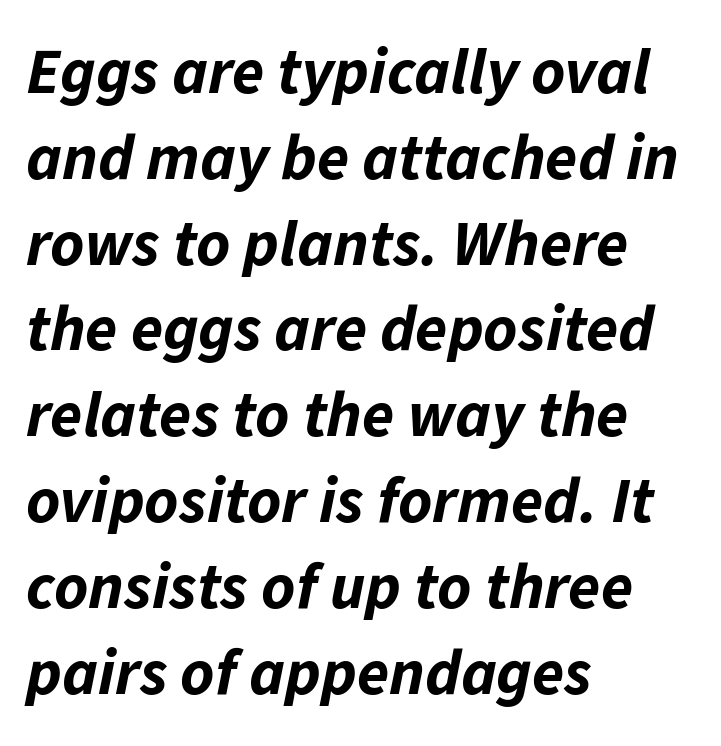
Q: Is the text bold? A: Yes.
Q: Is the text italic (slanted)? A: Yes, it leans right by about 11 degrees.
Q: Is the text underlined? A: No.
Q: How is the paragraph aligned? A: Left-aligned.
Q: Is the spacing between letters normal or unusually wide? A: Normal.
Q: Is the spacing between lines tight, normal or loose? A: Normal.
Q: Width (condensed, normal, or wide)? A: Normal.
Q: Stroke contrast? A: Low.
Q: x-height? A: Medium.
Q: Monospaced? A: No.
